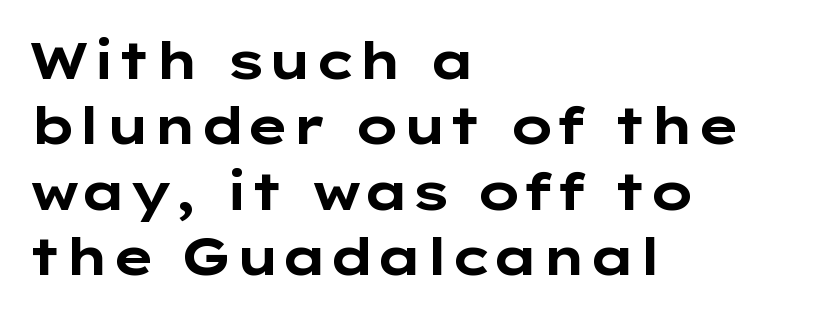
{"serif": "no", "italic": "no", "bold": "yes", "weight": "bold", "width": "wide", "stroke_contrast": "low", "x_height": "medium", "monospaced": "no", "underline": "no", "align": "left", "line_spacing": "normal", "line_spacing_ratio": 1.28, "letter_spacing": "normal", "letter_spacing_em": 0.0, "glyph_px": 51}
